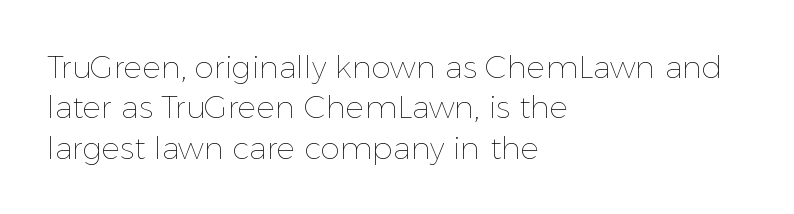
Vertical stems look standard width or narrower in stroke. This rendering features lettering with no underline. Note the varied advance widths — an 'i' is clearly narrower than an 'm'. Quick note: interline space is typical.
